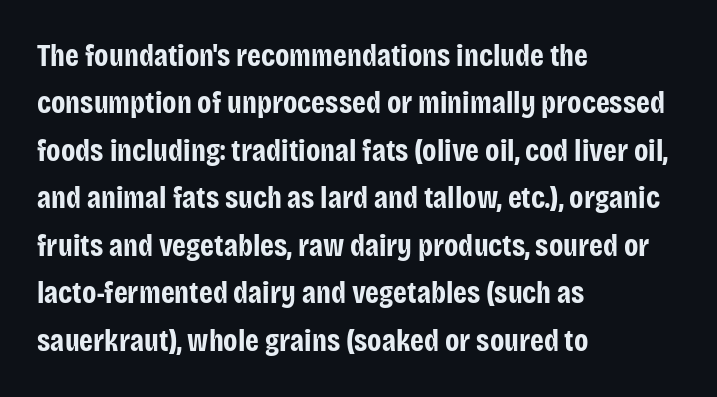
Q: Is the text bold? A: Yes.
Q: Is the text italic (slanted)? A: No, it is upright.
Q: Is the typeface a serif or a sans-serif typeface? A: Sans-serif.
Q: Is the text underlined? A: No.
Q: How is the paragraph aligned? A: Left-aligned.
Q: Is the spacing between letters normal or unusually wide? A: Normal.
Q: Is the spacing between lines tight, normal or loose? A: Normal.
Q: Width (condensed, normal, or wide)? A: Condensed.
Q: Stroke contrast? A: Low.
Q: x-height? A: Large.
Q: Monospaced? A: No.
